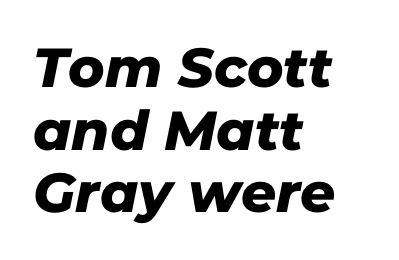
The image shows 55 px sans-serif type; set left-aligned, tight line spacing (1.14x), normal letter spacing, not underlined; low stroke contrast and a medium x-height.
